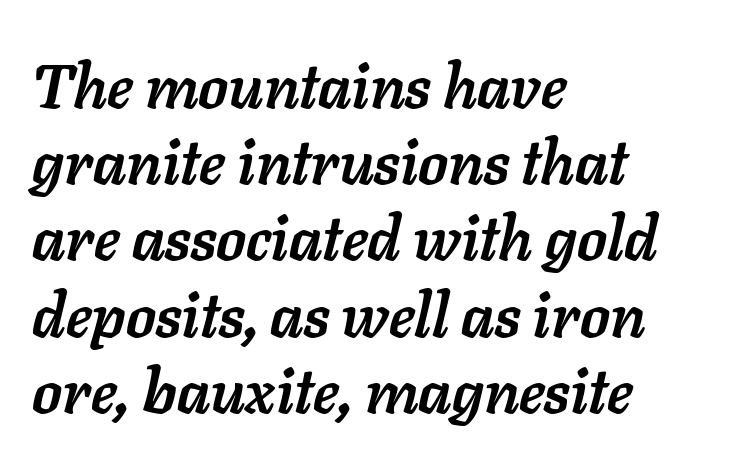
Short note: letters normally spaced. Varying glyph widths throughout — classic text-font behaviour. The rendering anchors every line to the left-hand side. The designer left line spacing at the default. Descenders hang freely into open space.
